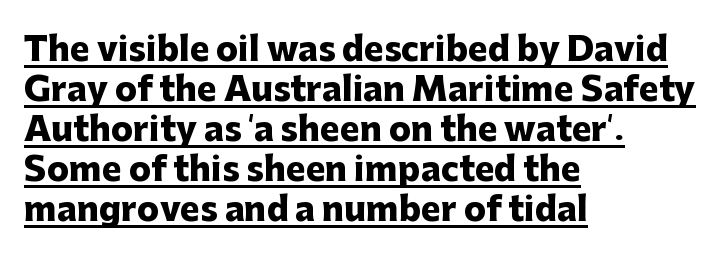
Q: Is the text bold? A: Yes.
Q: Is the text italic (slanted)? A: No, it is upright.
Q: Is the typeface a serif or a sans-serif typeface? A: Sans-serif.
Q: Is the text underlined? A: Yes.
Q: How is the paragraph aligned? A: Left-aligned.
Q: Is the spacing between letters normal or unusually wide? A: Normal.
Q: Width (condensed, normal, or wide)? A: Normal.
Q: Stroke contrast? A: Low.
Q: x-height? A: Medium.
Q: Monospaced? A: No.
